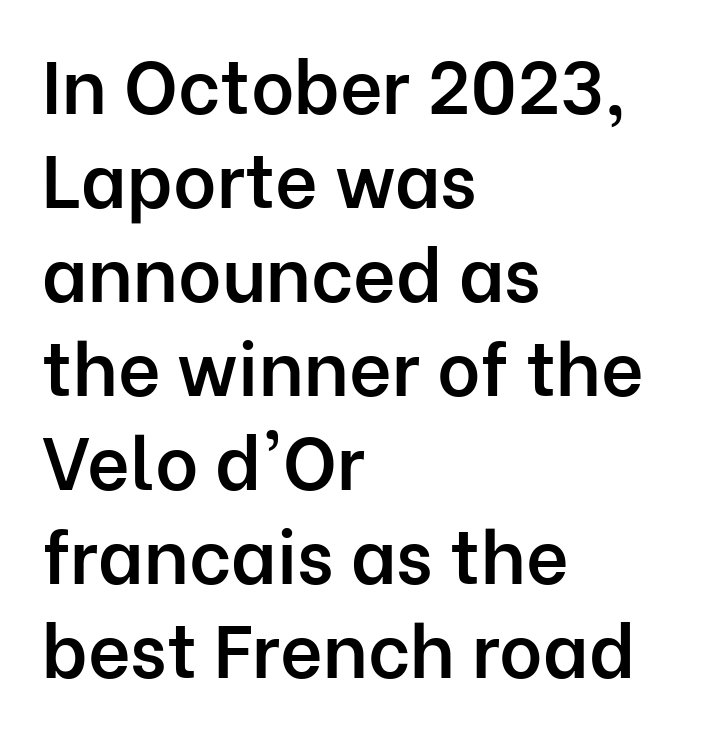
Nobody touched the tracking dial on this one. Designer's note — italics off, roman on. Looks like regular typesetting: each glyph gets only the width it needs. Does the weight exceed regular? Yes, but only to semibold. All the whitespace from short lines collects on the right.
